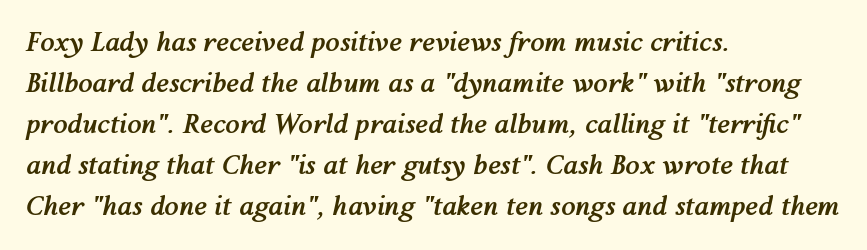
The image shows 26 px bold type, italic (leaning right); set left-aligned, normal line spacing (1.58x), normal letter spacing, not underlined.
